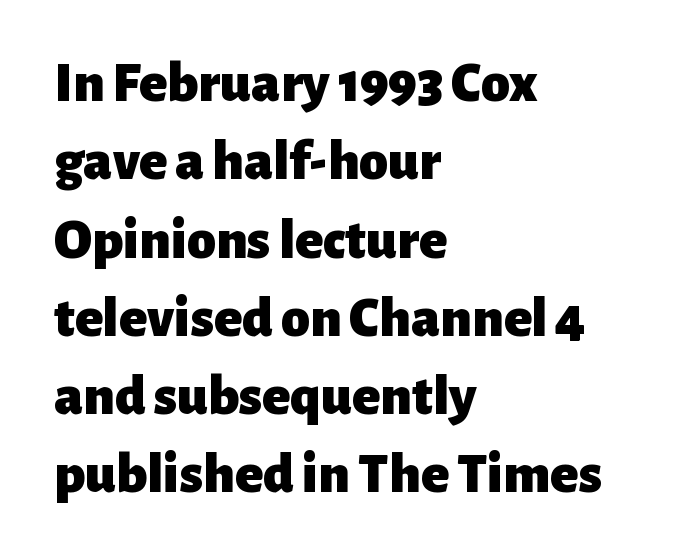
Q: Is the text bold? A: Yes.
Q: Is the text italic (slanted)? A: No, it is upright.
Q: Is the typeface a serif or a sans-serif typeface? A: Sans-serif.
Q: Is the text underlined? A: No.
Q: How is the paragraph aligned? A: Left-aligned.
Q: Is the spacing between letters normal or unusually wide? A: Normal.
Q: Is the spacing between lines tight, normal or loose? A: Normal.
Q: Width (condensed, normal, or wide)? A: Normal.
Q: Stroke contrast? A: Low.
Q: x-height? A: Medium.
Q: Monospaced? A: No.
